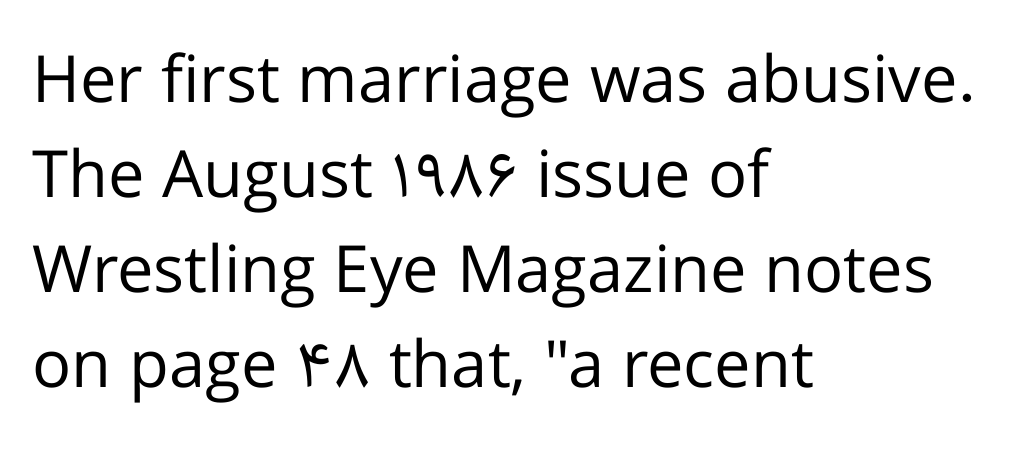
Q: Is the text bold? A: No.
Q: Is the text italic (slanted)? A: No, it is upright.
Q: Is the typeface a serif or a sans-serif typeface? A: Sans-serif.
Q: Is the text underlined? A: No.
Q: How is the paragraph aligned? A: Left-aligned.
Q: Is the spacing between letters normal or unusually wide? A: Normal.
Q: Is the spacing between lines tight, normal or loose? A: Normal.
Q: Width (condensed, normal, or wide)? A: Normal.
Q: Stroke contrast? A: Low.
Q: x-height? A: Medium.
Q: Monospaced? A: No.
